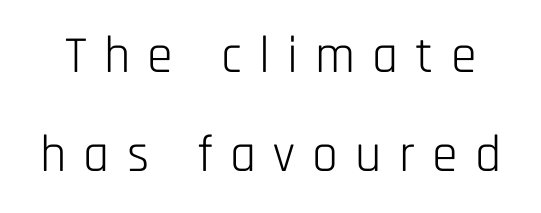
Q: Is the text bold? A: No.
Q: Is the text italic (slanted)? A: No, it is upright.
Q: Is the typeface a serif or a sans-serif typeface? A: Sans-serif.
Q: Is the text underlined? A: No.
Q: Is the spacing between letters normal or unusually wide? A: Unusually wide.
Q: Is the spacing between lines tight, normal or loose? A: Loose.
Q: Width (condensed, normal, or wide)? A: Condensed.
Q: Stroke contrast? A: Low.
Q: x-height? A: Large.
Q: Monospaced? A: No.
